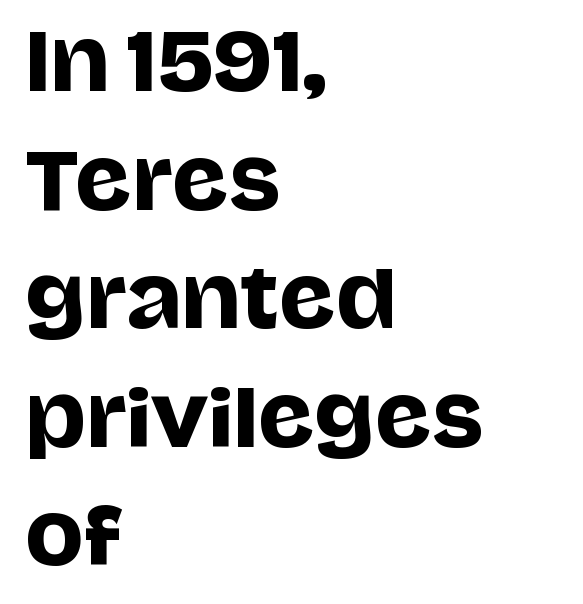
{"serif": "no", "italic": "no", "width": "normal", "stroke_contrast": "low", "x_height": "large", "monospaced": "no", "underline": "no", "align": "left", "line_spacing": "normal", "line_spacing_ratio": 1.52, "letter_spacing": "normal", "letter_spacing_em": 0.0, "glyph_px": 78}
